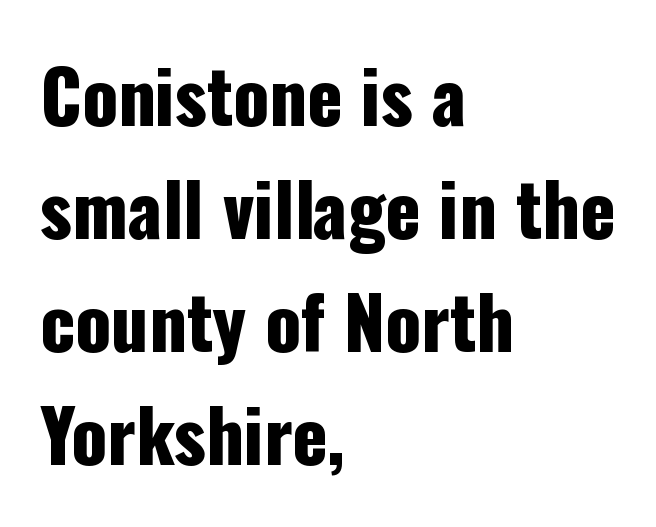
Q: Is the text italic (slanted)? A: No, it is upright.
Q: Is the typeface a serif or a sans-serif typeface? A: Sans-serif.
Q: Is the text underlined? A: No.
Q: How is the paragraph aligned? A: Left-aligned.
Q: Is the spacing between letters normal or unusually wide? A: Normal.
Q: Is the spacing between lines tight, normal or loose? A: Normal.
Q: Width (condensed, normal, or wide)? A: Condensed.
Q: Stroke contrast? A: Low.
Q: x-height? A: Medium.
Q: Monospaced? A: No.
